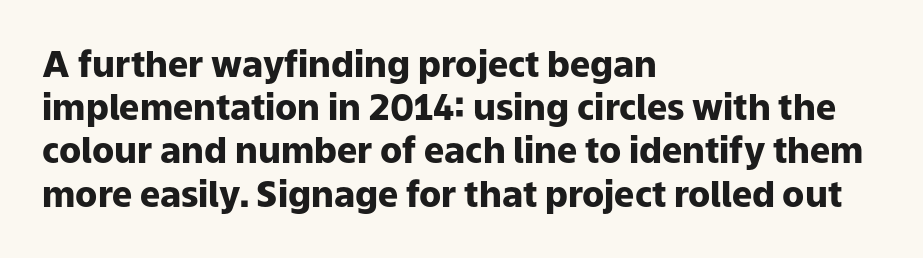
The image shows 36 px heavy sans-serif type, upright; set left-aligned, line spacing 1.2x, normal letter spacing, not underlined; low stroke contrast and a medium x-height.
